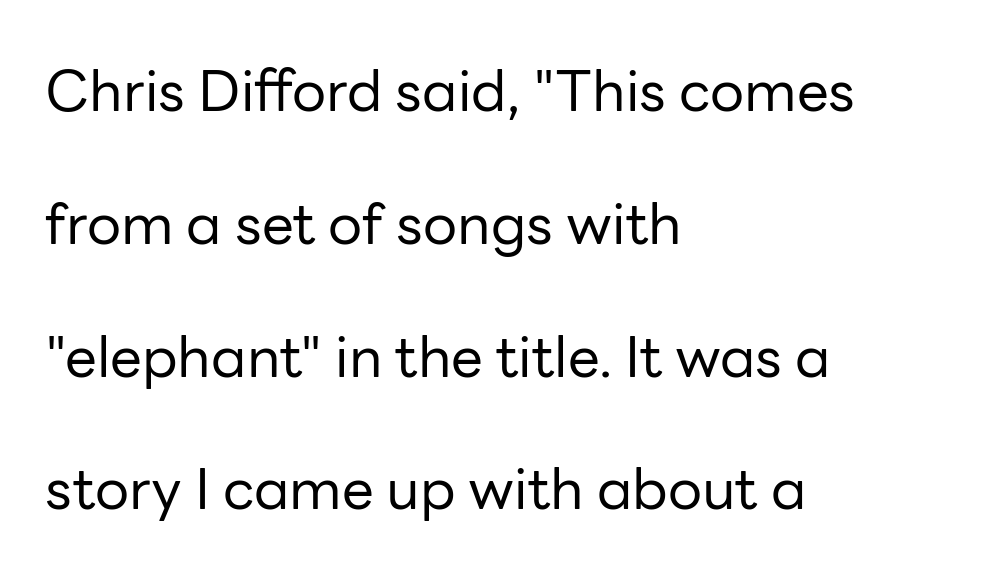
The image shows 57 px regular-weight sans-serif type, upright; set left-aligned, loose line spacing (2.33x), normal letter spacing, not underlined; low stroke contrast and a medium x-height.
